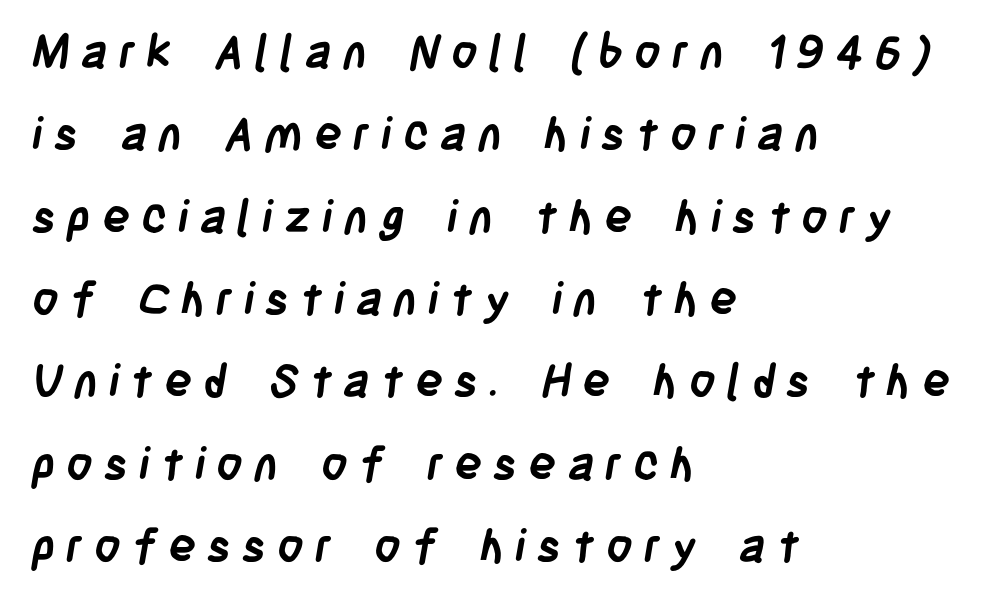
The image shows 46 px semibold, condensed sans-serif type; set left-aligned, line spacing 1.79x, unusually wide letter spacing (+0.24 em), not underlined; low stroke contrast and a large x-height.
